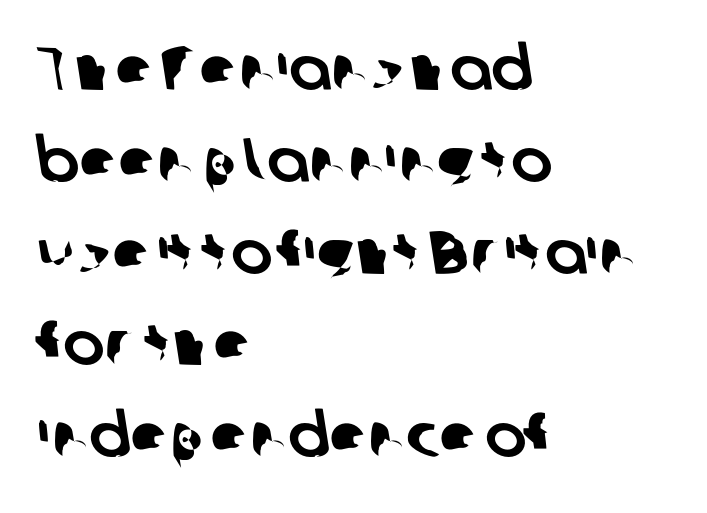
Q: Is the typeface a serif or a sans-serif typeface? A: Sans-serif.
Q: Is the text underlined? A: No.
Q: How is the paragraph aligned? A: Left-aligned.
Q: Is the spacing between letters normal or unusually wide? A: Normal.
Q: Is the spacing between lines tight, normal or loose? A: Normal.
Q: Width (condensed, normal, or wide)? A: Normal.
Q: Stroke contrast? A: Low.
Q: x-height? A: Medium.
Q: Monospaced? A: No.
